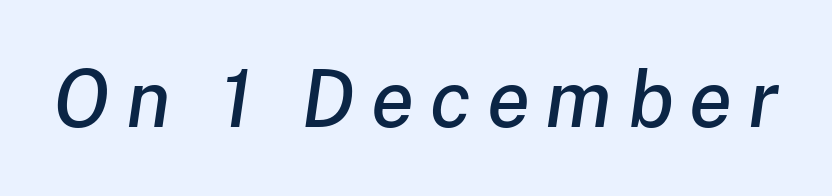
Varying glyph widths throughout — classic text-font behaviour. Each word looks stretched out because of the extra space between its letters. Anything drawn beneath the words? Only blank space. There's an unmistakable incline to the writing here.
